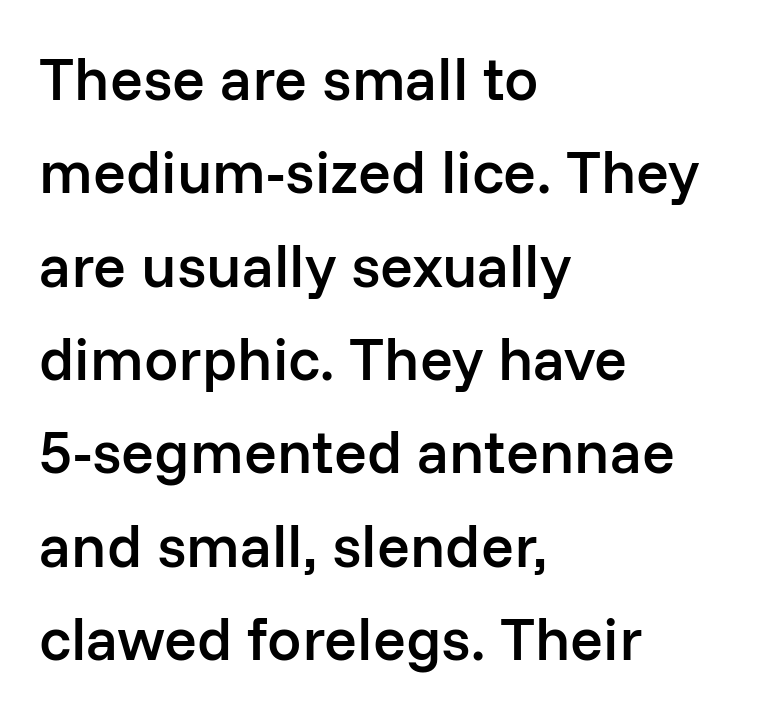
{"serif": "no", "italic": "no", "bold": "semi", "weight": "semibold", "width": "normal", "stroke_contrast": "low", "x_height": "medium", "monospaced": "no", "underline": "no", "align": "left", "line_spacing": "normal", "line_spacing_ratio": 1.53, "letter_spacing": "normal", "letter_spacing_em": 0.0, "glyph_px": 61}
